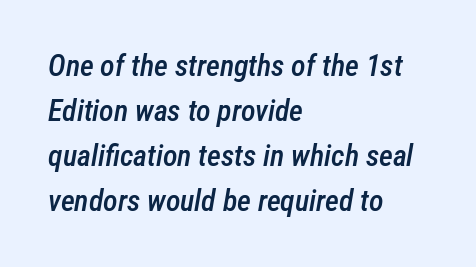
{"italic": "yes", "lean": "right", "slant_degrees": 12, "bold": "semi", "weight": "semibold", "width": "condensed", "stroke_contrast": "low", "x_height": "medium", "monospaced": "no", "underline": "no", "align": "left", "line_spacing": "normal", "line_spacing_ratio": 1.5, "letter_spacing": "normal", "letter_spacing_em": 0.0, "glyph_px": 30}
